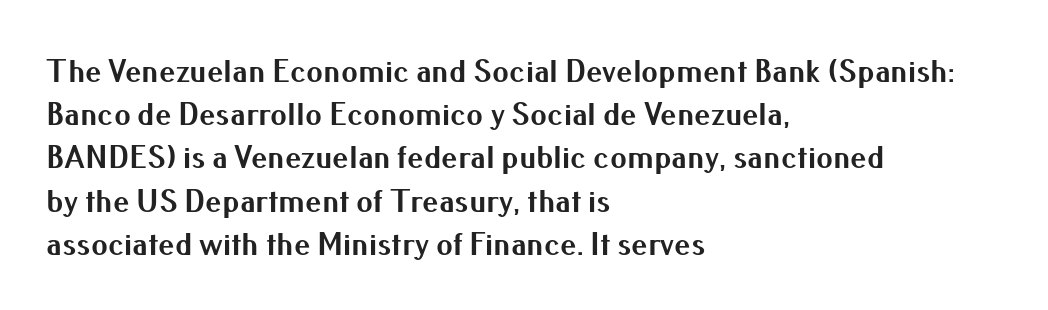
{"serif": "no", "italic": "no", "bold": "yes", "weight": "bold", "width": "normal", "stroke_contrast": "medium", "x_height": "small", "monospaced": "no", "underline": "no", "align": "left", "line_spacing": "normal", "line_spacing_ratio": 1.31, "letter_spacing": "normal", "letter_spacing_em": 0.0, "glyph_px": 33}
